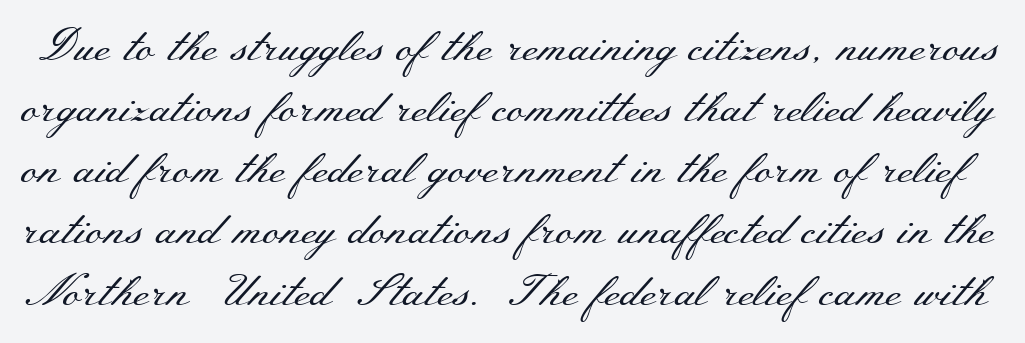
{"serif": "yes", "bold": "no", "weight": "regular", "width": "wide", "stroke_contrast": "medium", "x_height": "small", "monospaced": "no", "underline": "no", "line_spacing": "normal", "line_spacing_ratio": 1.39, "letter_spacing": "normal", "letter_spacing_em": 0.0, "glyph_px": 44}
